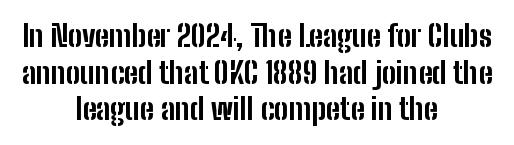
{"serif": "no", "italic": "no", "bold": "yes", "weight": "bold", "width": "condensed", "stroke_contrast": "low", "x_height": "medium", "monospaced": "no", "underline": "no", "align": "center", "line_spacing_ratio": 1.22, "letter_spacing": "normal", "letter_spacing_em": 0.0, "glyph_px": 30}
